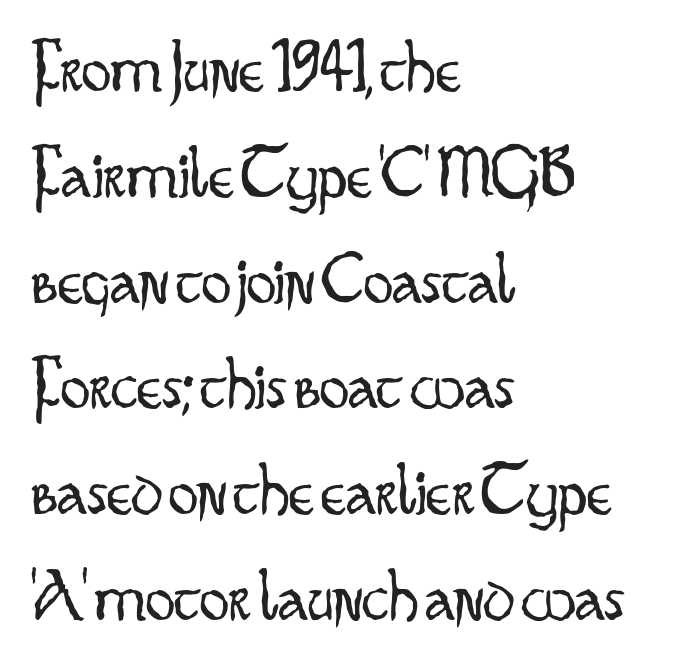
Q: Is the text bold? A: No.
Q: Is the text italic (slanted)? A: No, it is upright.
Q: Is the typeface a serif or a sans-serif typeface? A: Sans-serif.
Q: Is the text underlined? A: No.
Q: How is the paragraph aligned? A: Left-aligned.
Q: Is the spacing between letters normal or unusually wide? A: Normal.
Q: Is the spacing between lines tight, normal or loose? A: Normal.
Q: Width (condensed, normal, or wide)? A: Condensed.
Q: Stroke contrast? A: Low.
Q: x-height? A: Small.
Q: Monospaced? A: No.
